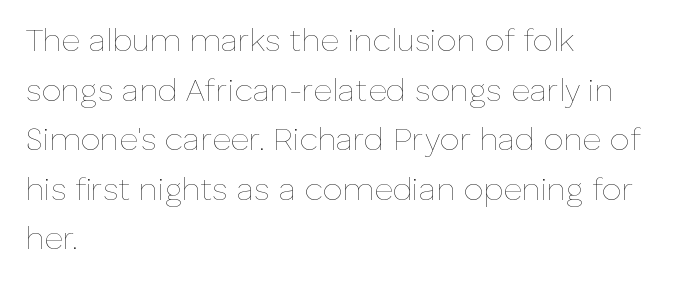
Each new line begins a customary step beneath the previous one. Stroke thickness stays within the range of a standard reading face or lighter. Descender tails drop into unmarked territory. You could not count columns in this text — the font is proportionally spaced. In terms of posture, this sample is upright. Each line starts at the same left margin while the right side varies.
